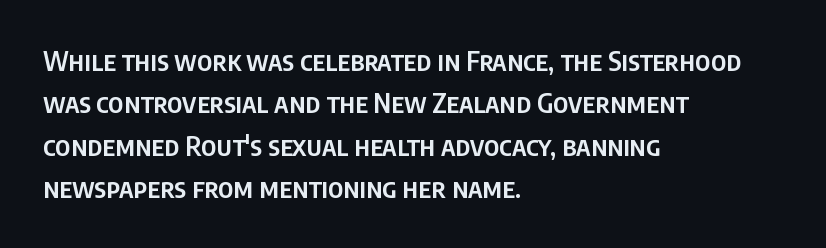
Q: Is the text bold? A: Semi-bold.
Q: Is the text italic (slanted)? A: No, it is upright.
Q: Is the text underlined? A: No.
Q: How is the paragraph aligned? A: Left-aligned.
Q: Is the spacing between letters normal or unusually wide? A: Normal.
Q: Is the spacing between lines tight, normal or loose? A: Normal.
